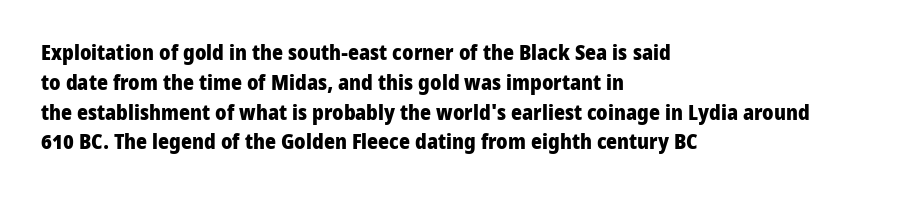
The image shows 21 px bold type, upright; set left-aligned, normal line spacing (1.42x), normal letter spacing, not underlined.
